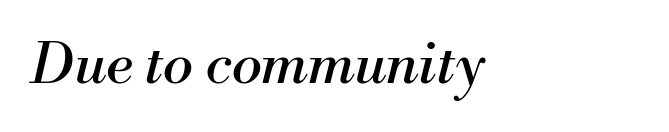
{"serif": "yes", "italic": "yes", "lean": "right", "slant_degrees": 13, "bold": "no", "weight": "regular", "width": "normal", "stroke_contrast": "medium", "x_height": "small", "monospaced": "no", "underline": "no", "align": "left", "letter_spacing": "normal", "letter_spacing_em": 0.0, "glyph_px": 57}
